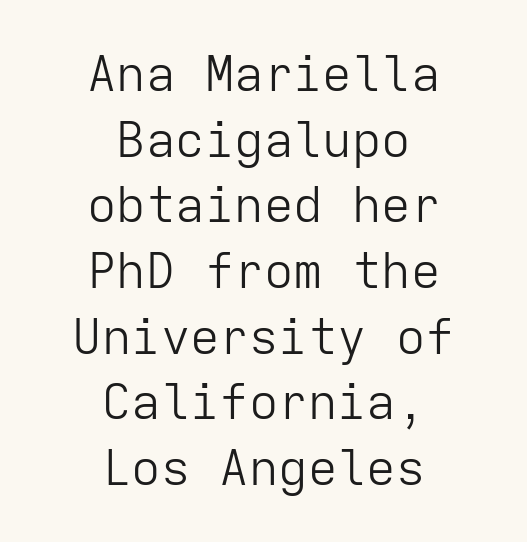
Q: Is the text bold? A: No.
Q: Is the text italic (slanted)? A: No, it is upright.
Q: Is the typeface a serif or a sans-serif typeface? A: Sans-serif.
Q: Is the text underlined? A: No.
Q: How is the paragraph aligned? A: Centered.
Q: Is the spacing between letters normal or unusually wide? A: Normal.
Q: Is the spacing between lines tight, normal or loose? A: Normal.
Q: Width (condensed, normal, or wide)? A: Normal.
Q: Stroke contrast? A: Low.
Q: x-height? A: Medium.
Q: Monospaced? A: Yes.
